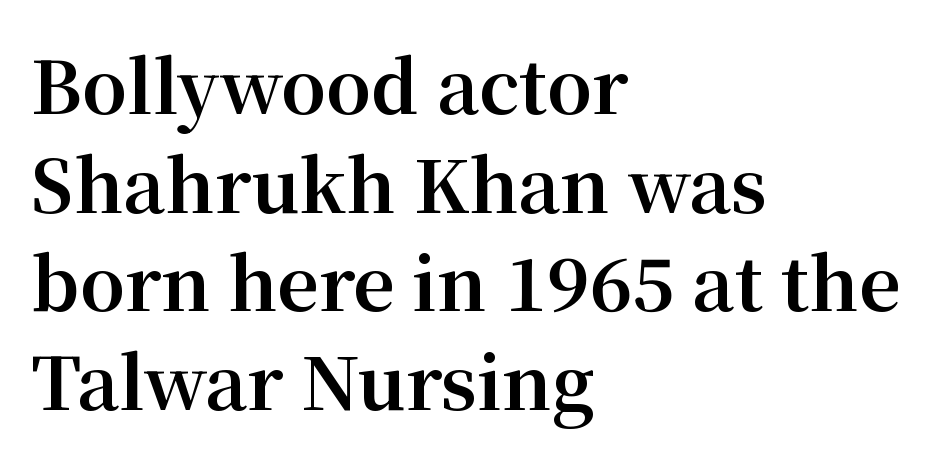
Q: Is the text bold? A: Yes.
Q: Is the text italic (slanted)? A: No, it is upright.
Q: Is the typeface a serif or a sans-serif typeface? A: Serif.
Q: Is the text underlined? A: No.
Q: How is the paragraph aligned? A: Left-aligned.
Q: Is the spacing between letters normal or unusually wide? A: Normal.
Q: Is the spacing between lines tight, normal or loose? A: Normal.
Q: Width (condensed, normal, or wide)? A: Normal.
Q: Stroke contrast? A: Medium.
Q: x-height? A: Medium.
Q: Monospaced? A: No.
